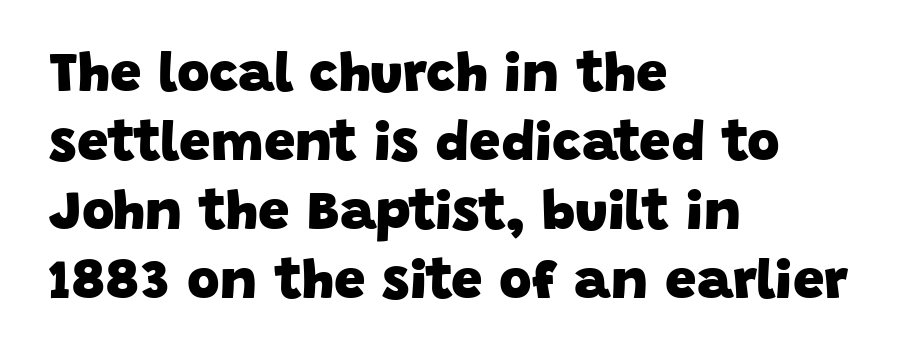
Q: Is the text bold? A: Yes.
Q: Is the typeface a serif or a sans-serif typeface? A: Sans-serif.
Q: Is the text underlined? A: No.
Q: How is the paragraph aligned? A: Left-aligned.
Q: Is the spacing between letters normal or unusually wide? A: Normal.
Q: Width (condensed, normal, or wide)? A: Normal.
Q: Stroke contrast? A: Low.
Q: x-height? A: Large.
Q: Monospaced? A: No.
